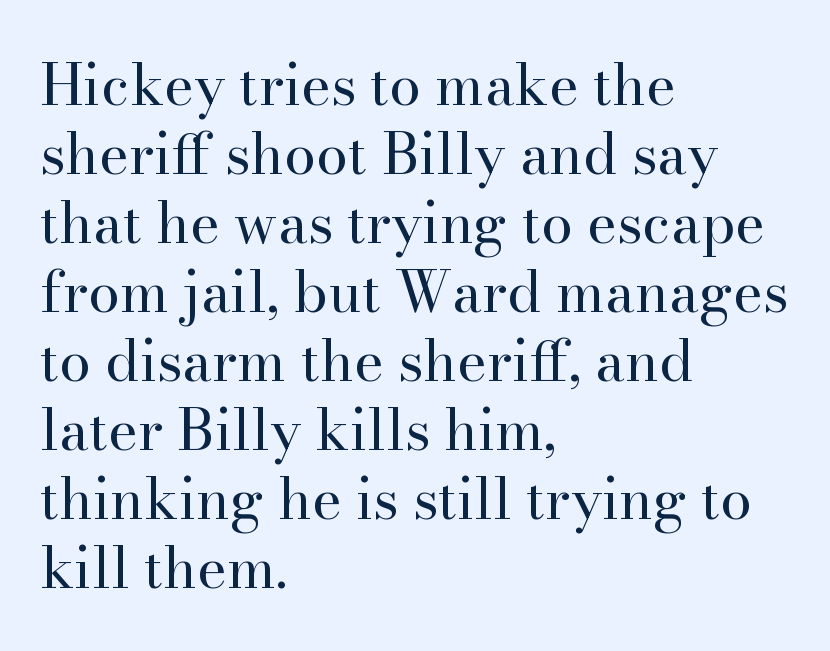
The image shows 57 px regular-weight serif type, upright; set left-aligned, line spacing 1.21x, normal letter spacing, not underlined; high stroke contrast and a small x-height.
